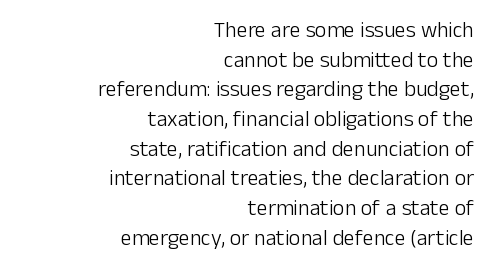
Q: Is the text bold? A: No.
Q: Is the text italic (slanted)? A: No, it is upright.
Q: Is the text underlined? A: No.
Q: How is the paragraph aligned? A: Right-aligned.
Q: Is the spacing between letters normal or unusually wide? A: Normal.
Q: Is the spacing between lines tight, normal or loose? A: Normal.
